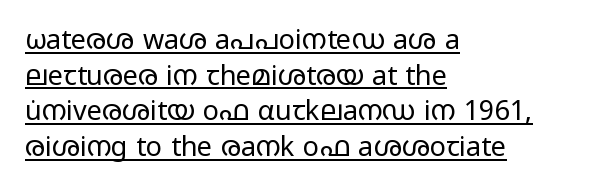
If you drew a ruler down the left edge, every line would touch it. Vertical spacing — default. Like a heading marked for emphasis, these lines bear an underscore. These lines were composed using upright roman letters. Bold? No — there's no thickening of the strokes.
